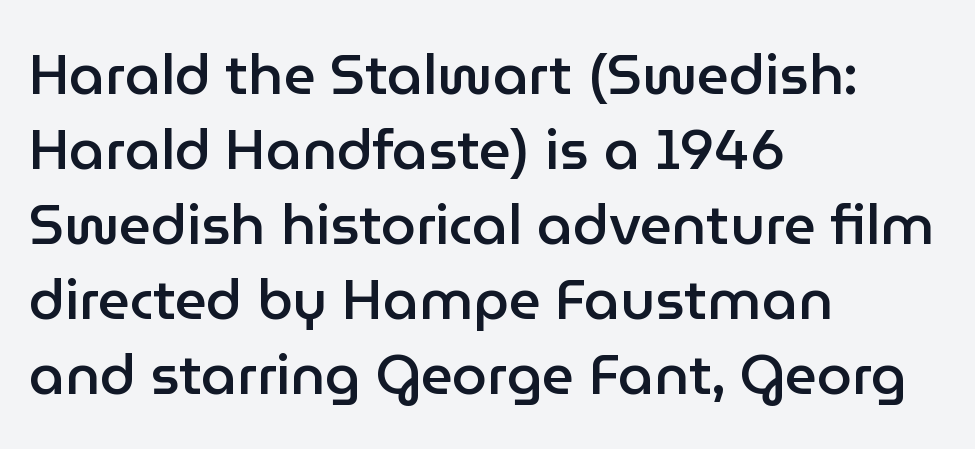
The image shows 56 px semibold sans-serif type, upright; set left-aligned, normal line spacing (1.34x), normal letter spacing, not underlined; low stroke contrast and a medium x-height.
